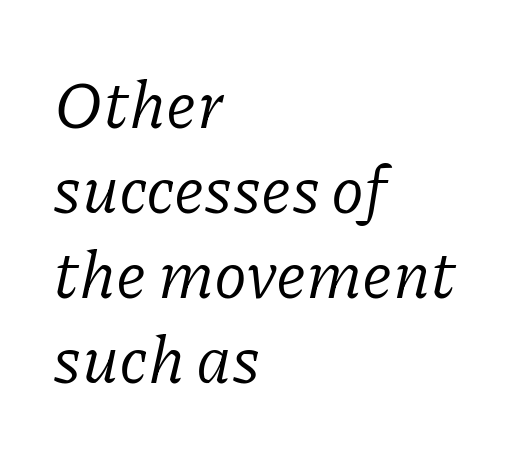
Tracking value appears to be zero — textbook default spacing. The whole block is typeset with a tilt. Regarding leading, the lines here are spaced in the standard way. Serifs: yes, visible at the terminals of the letterforms.
